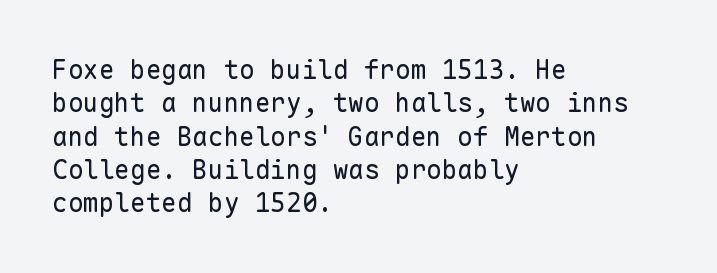
{"italic": "no", "bold": "no", "underline": "no", "align": "left", "line_spacing": "normal", "line_spacing_ratio": 1.28, "letter_spacing": "normal", "letter_spacing_em": 0.0, "glyph_px": 26}
